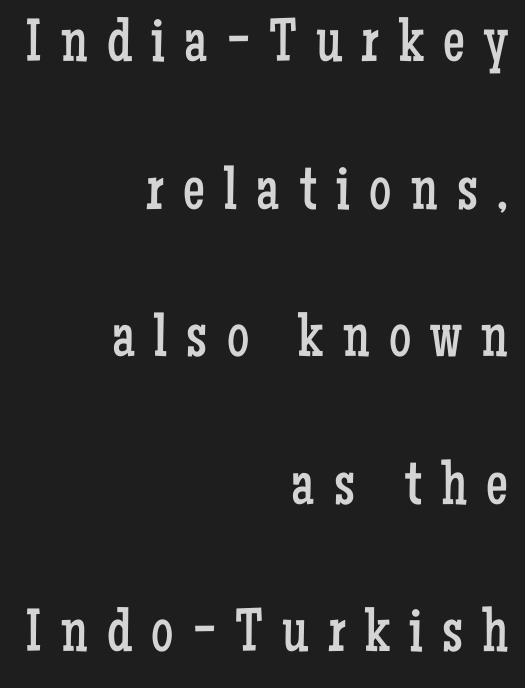
The image shows 62 px regular-weight, condensed serif type, upright; set right-aligned, loose line spacing (2.38x), unusually wide letter spacing (+0.31 em), not underlined; low stroke contrast and a medium x-height.
